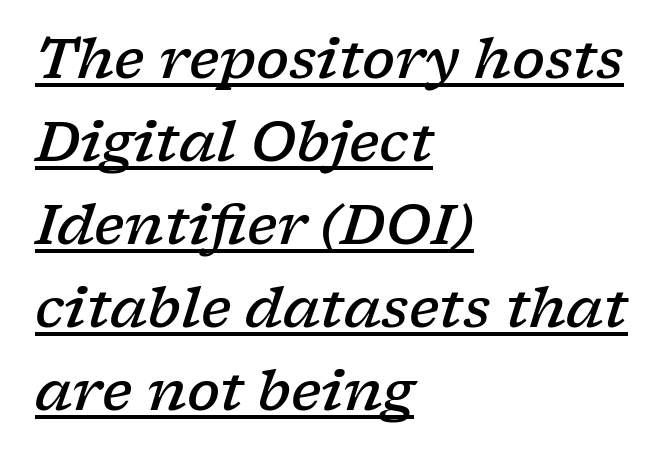
The image shows 55 px semibold, wide serif type, italic (leaning right); set left-aligned, normal line spacing (1.51x), normal letter spacing, underlined; low stroke contrast and a medium x-height.
